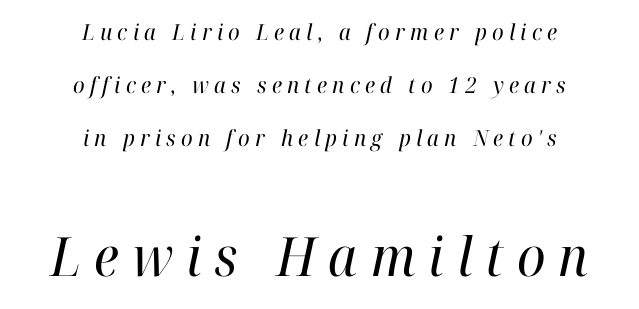
{"serif": "yes", "italic": "yes", "lean": "right", "slant_degrees": 12, "bold": "no", "weight": "regular", "width": "normal", "stroke_contrast": "high", "x_height": "medium", "monospaced": "no", "underline": "no", "align": "center", "line_spacing": "loose", "line_spacing_ratio": 2.41, "letter_spacing": "wide", "letter_spacing_em": 0.24, "larger_block": "second", "size_ratio": 2.45, "glyph_px": 54}
